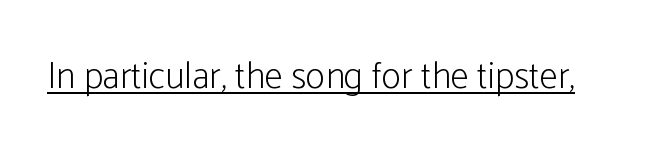
Do the characters align in a grid? No, the font is proportional. Observe the ordinary spacing: letters are neighbours, not strangers. This is the regular roman posture of the typeface. Heft: none added — not bold. A continuous stroke trails under the words, as in a hyperlink. Observe the absence of serifs on each vertical stroke in this sample.
